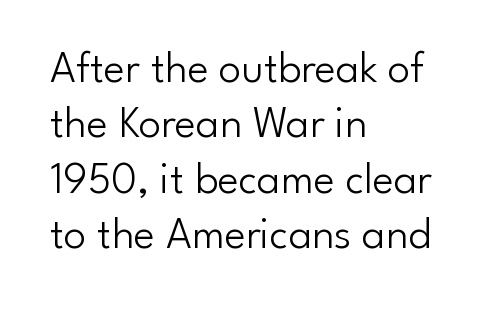
{"serif": "no", "italic": "no", "bold": "no", "weight": "light", "width": "normal", "stroke_contrast": "low", "x_height": "small", "monospaced": "no", "underline": "no", "align": "left", "line_spacing_ratio": 1.23, "letter_spacing": "normal", "letter_spacing_em": 0.0, "glyph_px": 45}
